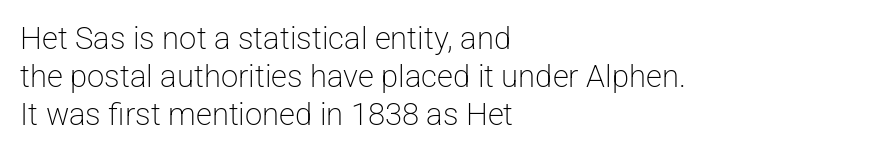
The strokes are not fattened; the text isn't bold. Inter-character spacing is left at the font's built-in metrics. The axis of the letterforms is exactly vertical. The passage shown is typeset with a sans-serif family.
